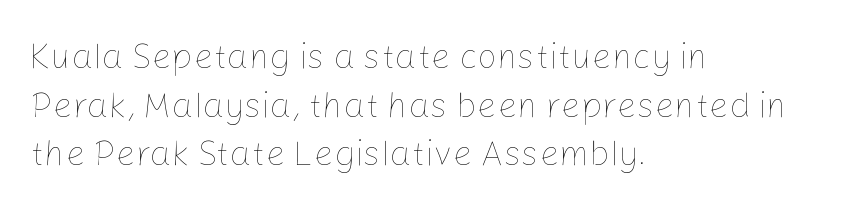
The image shows 35 px thin type, upright; set left-aligned, normal line spacing (1.39x), normal letter spacing, not underlined; low stroke contrast and a medium x-height.
